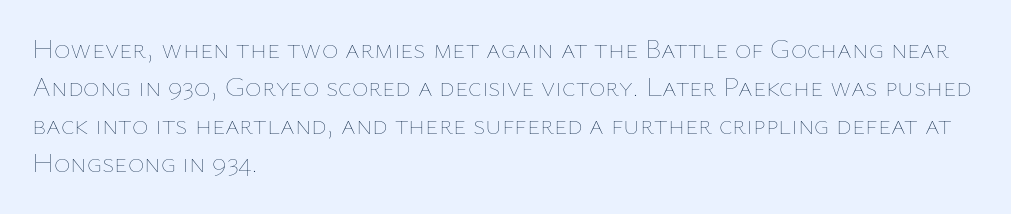
{"italic": "no", "bold": "no", "weight": "thin", "width": "normal", "stroke_contrast": "low", "x_height": "medium", "monospaced": "no", "underline": "no", "align": "left", "line_spacing": "normal", "line_spacing_ratio": 1.36, "letter_spacing": "normal", "letter_spacing_em": 0.0, "glyph_px": 28}
